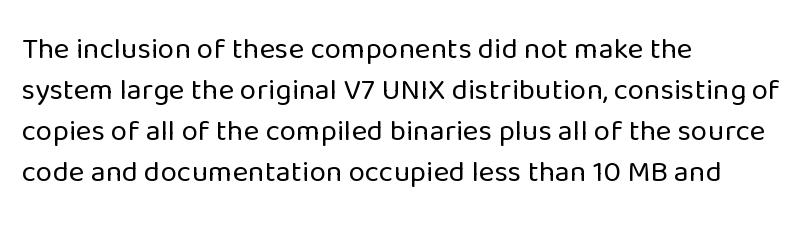
{"serif": "no", "italic": "no", "bold": "no", "weight": "regular", "width": "normal", "stroke_contrast": "low", "x_height": "medium", "monospaced": "no", "underline": "no", "align": "left", "line_spacing": "normal", "line_spacing_ratio": 1.37, "letter_spacing": "normal", "letter_spacing_em": 0.0, "glyph_px": 30}
